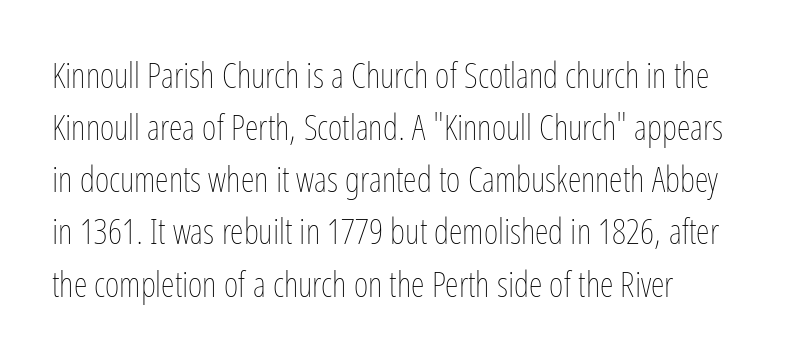
Q: Is the text bold? A: No.
Q: Is the text italic (slanted)? A: No, it is upright.
Q: Is the text underlined? A: No.
Q: How is the paragraph aligned? A: Left-aligned.
Q: Is the spacing between letters normal or unusually wide? A: Normal.
Q: Is the spacing between lines tight, normal or loose? A: Normal.
Q: Width (condensed, normal, or wide)? A: Condensed.
Q: Stroke contrast? A: Low.
Q: x-height? A: Medium.
Q: Monospaced? A: No.
